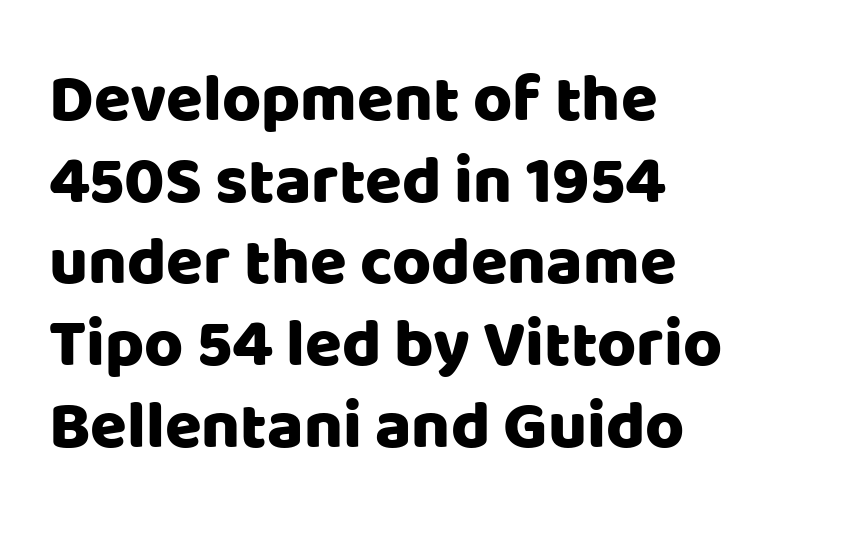
{"serif": "no", "italic": "no", "width": "normal", "stroke_contrast": "low", "x_height": "large", "monospaced": "no", "underline": "no", "align": "left", "line_spacing_ratio": 1.22, "letter_spacing": "normal", "letter_spacing_em": 0.0, "glyph_px": 67}
